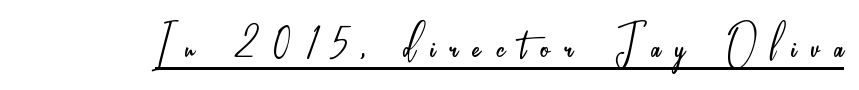
Q: Is the text bold? A: No.
Q: Is the text italic (slanted)? A: Yes.
Q: Is the typeface a serif or a sans-serif typeface? A: Sans-serif.
Q: Is the text underlined? A: Yes.
Q: Is the spacing between letters normal or unusually wide? A: Unusually wide.
Q: Width (condensed, normal, or wide)? A: Condensed.
Q: Stroke contrast? A: Low.
Q: x-height? A: Small.
Q: Monospaced? A: No.
